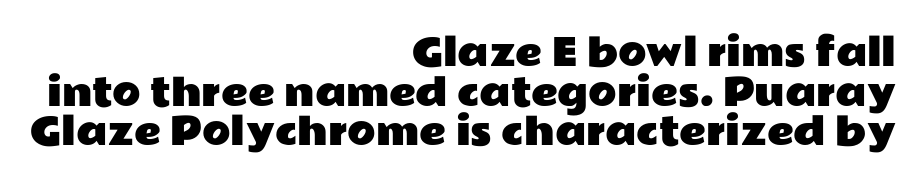
The image shows 37 px wide sans-serif type, upright; set right-aligned, tight line spacing (1.07x), normal letter spacing, not underlined; low stroke contrast and a medium x-height.
